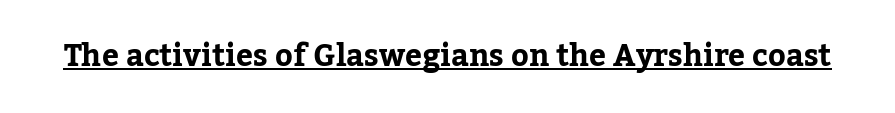
Q: Is the text italic (slanted)? A: No, it is upright.
Q: Is the typeface a serif or a sans-serif typeface? A: Serif.
Q: Is the text underlined? A: Yes.
Q: Is the spacing between letters normal or unusually wide? A: Normal.
Q: Width (condensed, normal, or wide)? A: Normal.
Q: Stroke contrast? A: Low.
Q: x-height? A: Medium.
Q: Monospaced? A: No.
